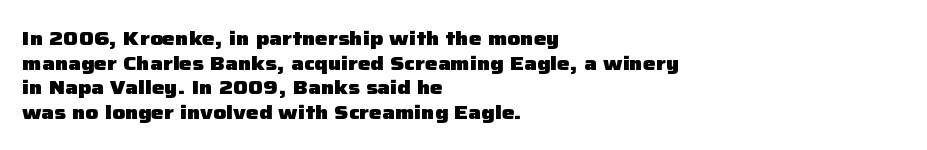
{"italic": "no", "bold": "yes", "underline": "no", "align": "left", "line_spacing_ratio": 1.23, "letter_spacing": "normal", "letter_spacing_em": 0.0, "glyph_px": 20}
